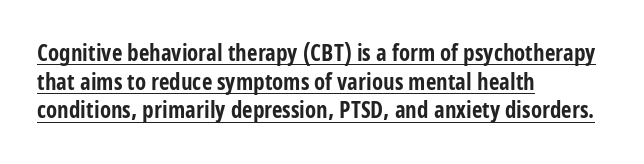
{"italic": "no", "bold": "yes", "underline": "yes", "align": "left", "line_spacing": "normal", "line_spacing_ratio": 1.25, "letter_spacing": "normal", "letter_spacing_em": 0.0, "glyph_px": 23}
